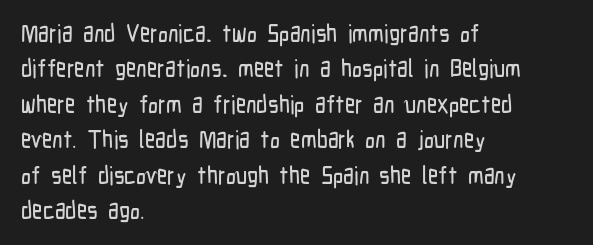
The line texture is even and compact thanks to regular tracking. Glance below the letters and you will spot only blank space. It's the straight-up-and-down kind of type. Each line starts at the same left margin while the right side varies. Reading down the column, the eye jumps a familiar distance to each next line.
